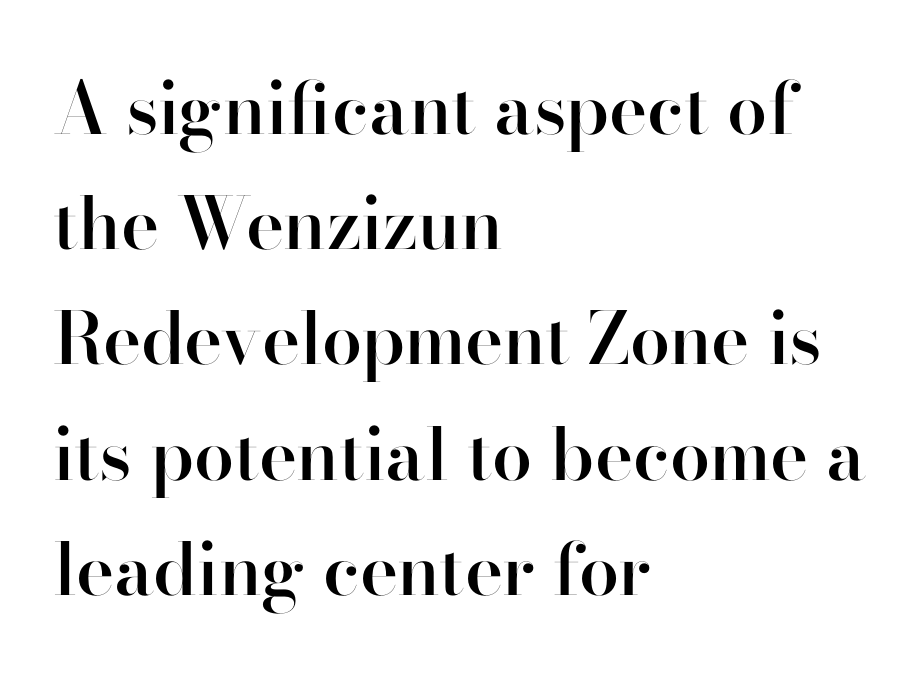
{"serif": "no", "italic": "no", "bold": "semi", "weight": "semibold", "width": "normal", "stroke_contrast": "high", "x_height": "small", "monospaced": "no", "underline": "no", "align": "left", "line_spacing": "normal", "line_spacing_ratio": 1.6, "letter_spacing": "normal", "letter_spacing_em": 0.0, "glyph_px": 72}
